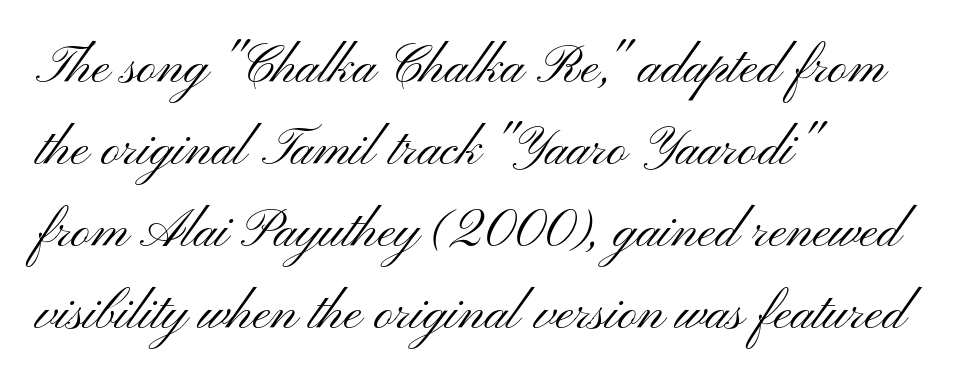
Q: Is the text bold? A: No.
Q: Is the text italic (slanted)? A: Yes.
Q: Is the typeface a serif or a sans-serif typeface? A: Sans-serif.
Q: Is the text underlined? A: No.
Q: How is the paragraph aligned? A: Left-aligned.
Q: Is the spacing between letters normal or unusually wide? A: Normal.
Q: Is the spacing between lines tight, normal or loose? A: Normal.
Q: Width (condensed, normal, or wide)? A: Wide.
Q: Stroke contrast? A: Medium.
Q: x-height? A: Small.
Q: Monospaced? A: No.
